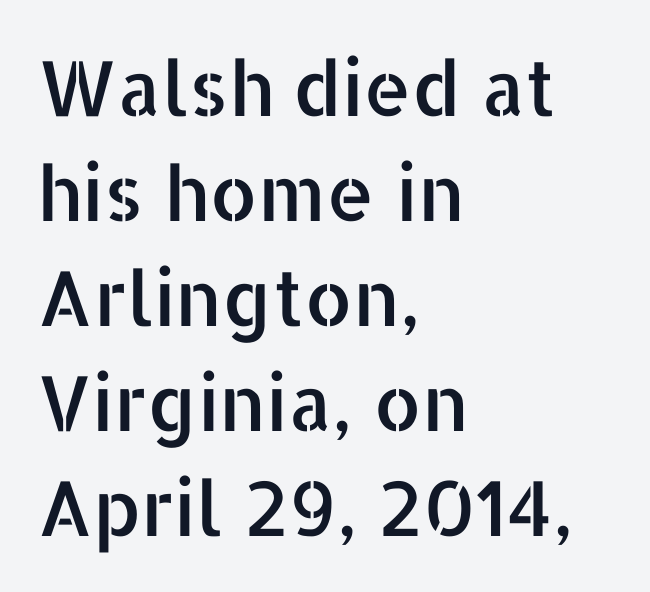
The designer left line spacing at the default. Nothing sits at the stroke ends, so this counts as sans-serif. Do the characters align in a grid? No, the font is proportional. Each word holds together tightly as a unit, with standard inter-letter gaps.
